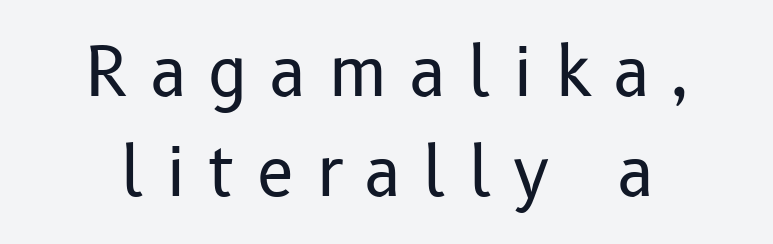
The image shows 67 px regular-weight sans-serif type, upright; set centered, normal line spacing (1.49x), unusually wide letter spacing (+0.33 em), not underlined; low stroke contrast and a medium x-height.
